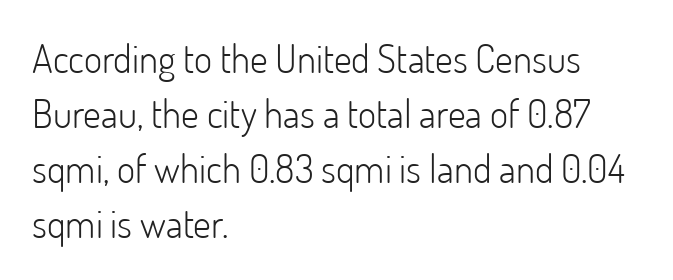
The image shows 39 px light sans-serif type, upright; set left-aligned, normal line spacing (1.41x), normal letter spacing, not underlined; low stroke contrast and a small x-height.
